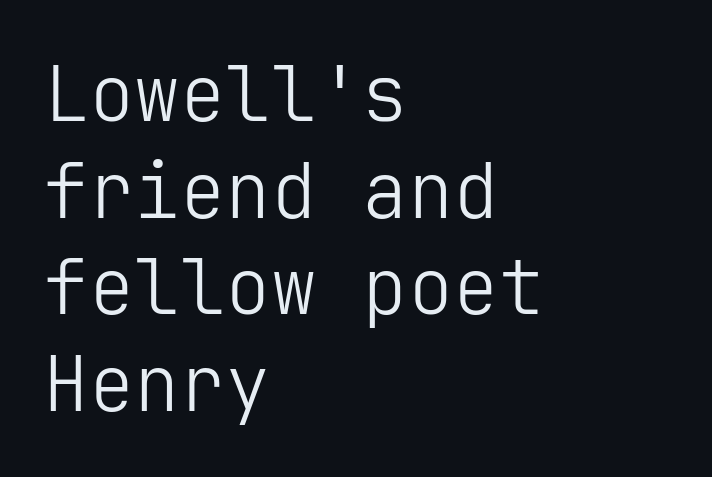
Honestly, the letter spacing is just normal — you wouldn't notice it. Tall strokes in this sample are plumb rather than angled. The typeface has the unassuming heft of standard copy or less. Unlike a traditional serif, this face leaves its strokes unadorned.
